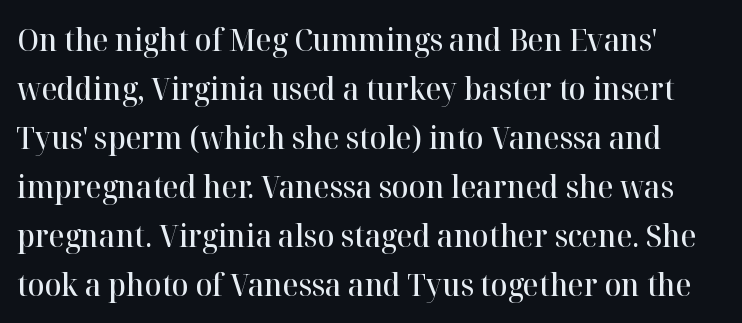
{"serif": "yes", "italic": "no", "bold": "semi", "weight": "semibold", "width": "normal", "stroke_contrast": "high", "x_height": "medium", "monospaced": "no", "underline": "no", "line_spacing": "normal", "line_spacing_ratio": 1.58, "letter_spacing": "normal", "letter_spacing_em": 0.0, "glyph_px": 31}
